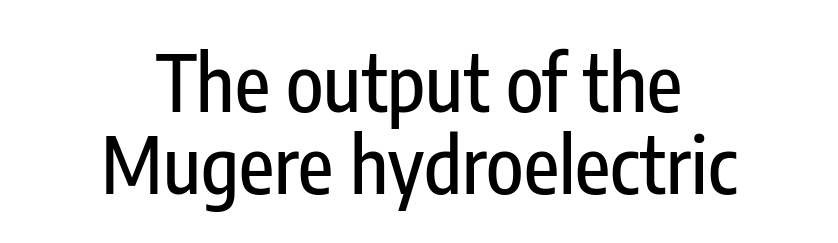
Upright lettering throughout. Every row of glyphs is offset so its center matches the block's center. Cramped leading. Here the designer chose a conventional face with non-uniform glyph widths. Decoration check: the copy has no underline.
